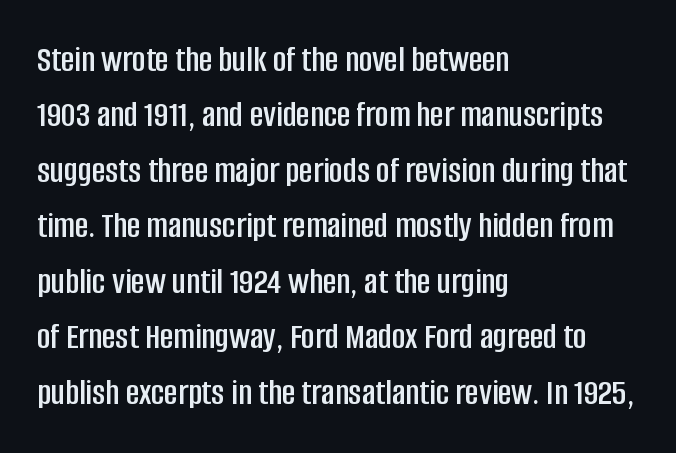
{"serif": "no", "italic": "no", "width": "condensed", "stroke_contrast": "low", "x_height": "large", "monospaced": "no", "underline": "no", "align": "left", "line_spacing": "normal", "line_spacing_ratio": 1.5, "letter_spacing": "normal", "letter_spacing_em": 0.0, "glyph_px": 37}
